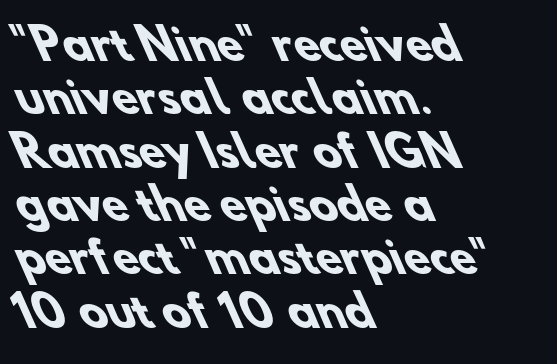
Q: Is the text bold? A: Yes.
Q: Is the typeface a serif or a sans-serif typeface? A: Sans-serif.
Q: Is the text underlined? A: No.
Q: How is the paragraph aligned? A: Left-aligned.
Q: Is the spacing between letters normal or unusually wide? A: Normal.
Q: Is the spacing between lines tight, normal or loose? A: Normal.
Q: Width (condensed, normal, or wide)? A: Normal.
Q: Stroke contrast? A: Low.
Q: x-height? A: Small.
Q: Monospaced? A: No.
